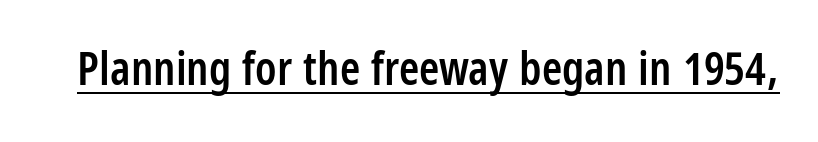
The image shows 46 px semibold, condensed sans-serif type, upright; set normal letter spacing, underlined; low stroke contrast and a large x-height.
